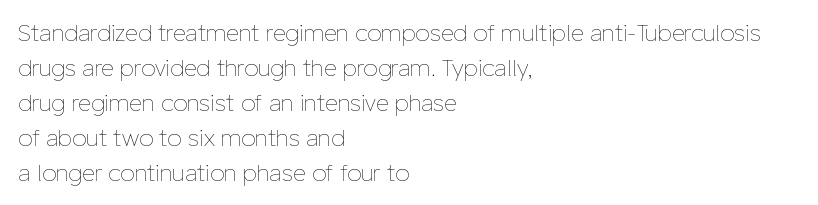
Q: Is the text bold? A: No.
Q: Is the text italic (slanted)? A: No, it is upright.
Q: Is the text underlined? A: No.
Q: How is the paragraph aligned? A: Left-aligned.
Q: Is the spacing between letters normal or unusually wide? A: Normal.
Q: Is the spacing between lines tight, normal or loose? A: Normal.
